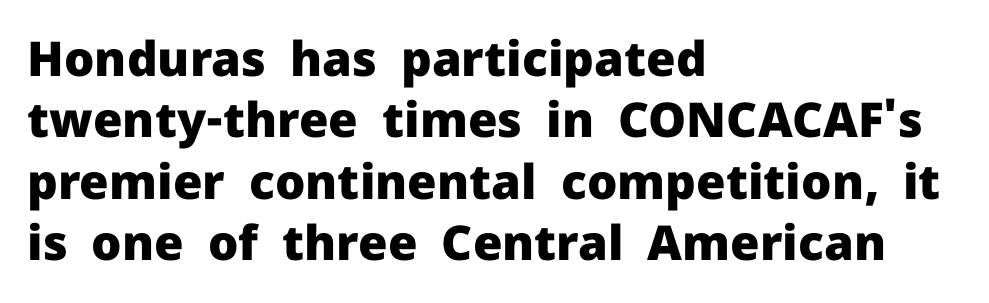
The image shows 48 px heavy sans-serif type, upright; set left-aligned, normal line spacing (1.28x), normal letter spacing, not underlined; low stroke contrast and a medium x-height.
